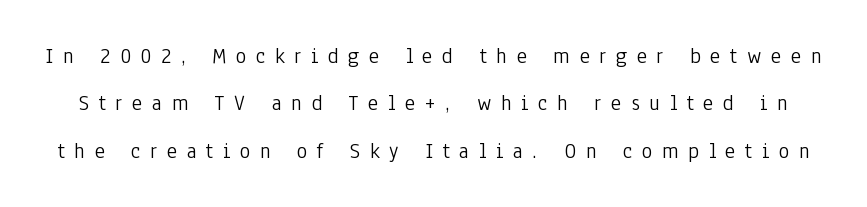
What's the leading like? Stretched, with rows far apart. The specimen omits any rule beneath the text block's lines. Weight: in the light-to-regular range. The letterforms stand isolated, each surrounded by extra space.
